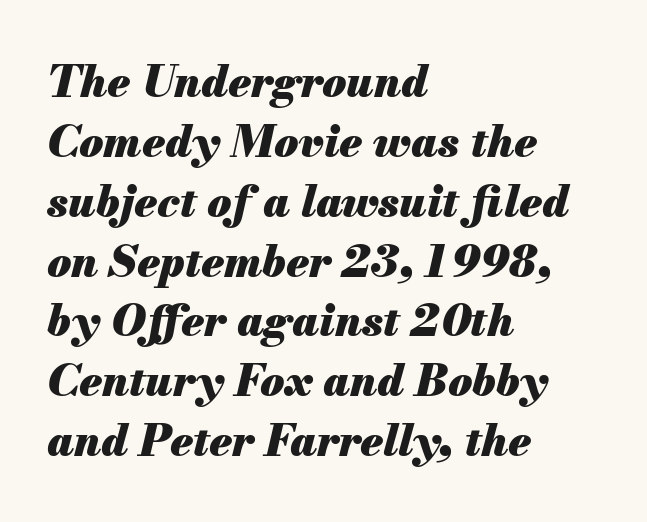
Q: Is the text bold? A: Yes.
Q: Is the text italic (slanted)? A: Yes, it leans right by about 13 degrees.
Q: Is the text underlined? A: No.
Q: How is the paragraph aligned? A: Left-aligned.
Q: Is the spacing between letters normal or unusually wide? A: Normal.
Q: Is the spacing between lines tight, normal or loose? A: Normal.
Q: Width (condensed, normal, or wide)? A: Normal.
Q: Stroke contrast? A: Medium.
Q: x-height? A: Small.
Q: Monospaced? A: No.
